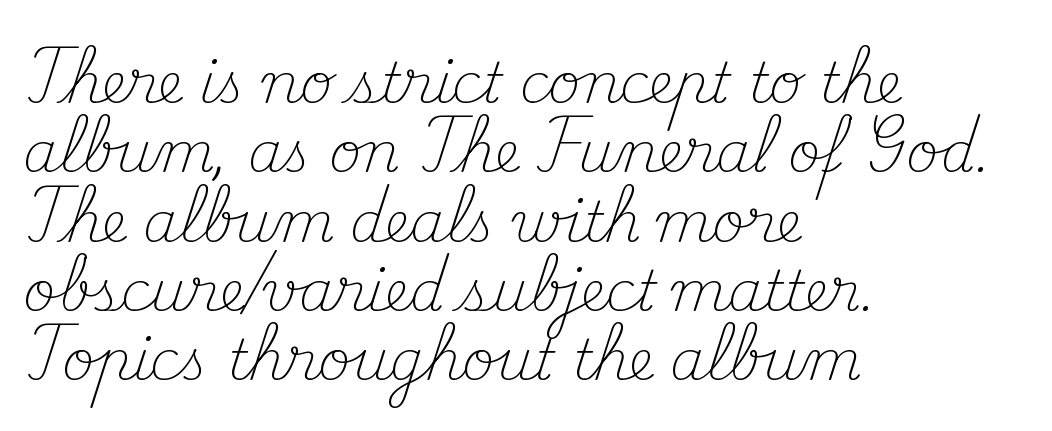
{"serif": "yes", "bold": "no", "weight": "light", "width": "normal", "stroke_contrast": "medium", "x_height": "small", "monospaced": "no", "underline": "no", "align": "left", "line_spacing": "normal", "line_spacing_ratio": 1.26, "letter_spacing": "normal", "letter_spacing_em": 0.0, "glyph_px": 55}
